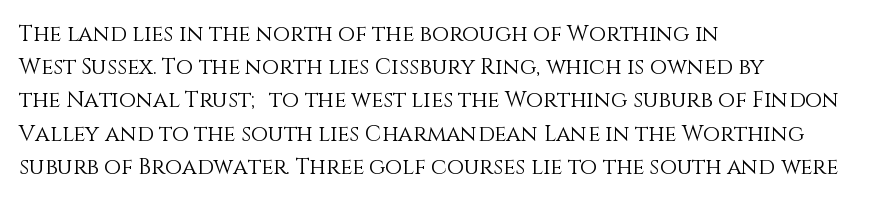
{"italic": "no", "bold": "no", "underline": "no", "align": "left", "line_spacing": "normal", "line_spacing_ratio": 1.51, "letter_spacing": "normal", "letter_spacing_em": 0.0, "glyph_px": 22}
